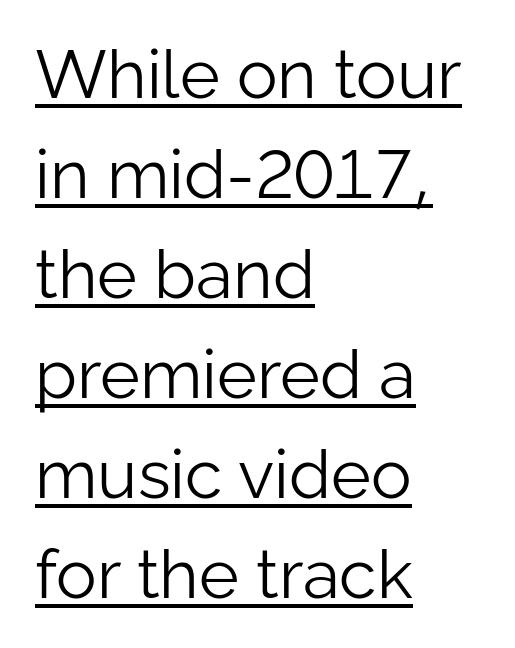
The image shows 68 px light sans-serif type, upright; set left-aligned, normal line spacing (1.47x), normal letter spacing, underlined; low stroke contrast and a medium x-height.
